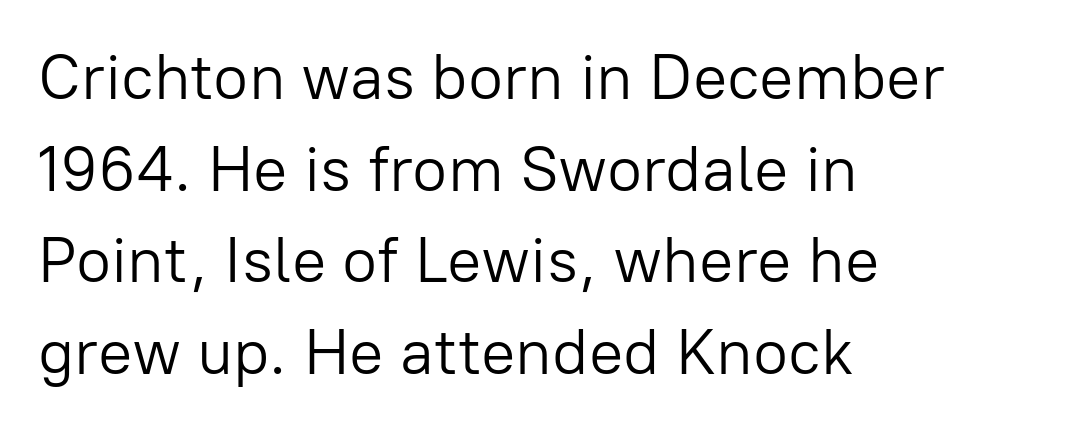
Q: Is the text bold? A: No.
Q: Is the text italic (slanted)? A: No, it is upright.
Q: Is the typeface a serif or a sans-serif typeface? A: Sans-serif.
Q: Is the text underlined? A: No.
Q: How is the paragraph aligned? A: Left-aligned.
Q: Is the spacing between letters normal or unusually wide? A: Normal.
Q: Is the spacing between lines tight, normal or loose? A: Normal.
Q: Width (condensed, normal, or wide)? A: Normal.
Q: Stroke contrast? A: Low.
Q: x-height? A: Medium.
Q: Monospaced? A: No.
